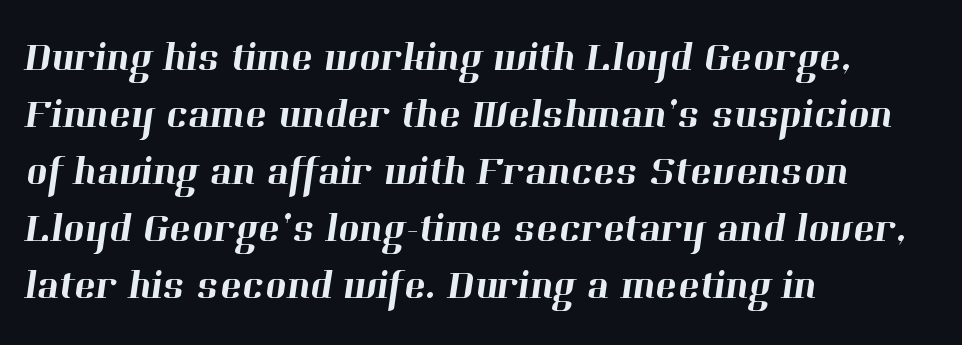
Looks like regular typesetting: each glyph gets only the width it needs. Beneath every word, the page is bare. The horizontal fit of the characters is conventional and even. The letters carry serifs — small finishing strokes at the ends of their stems.
